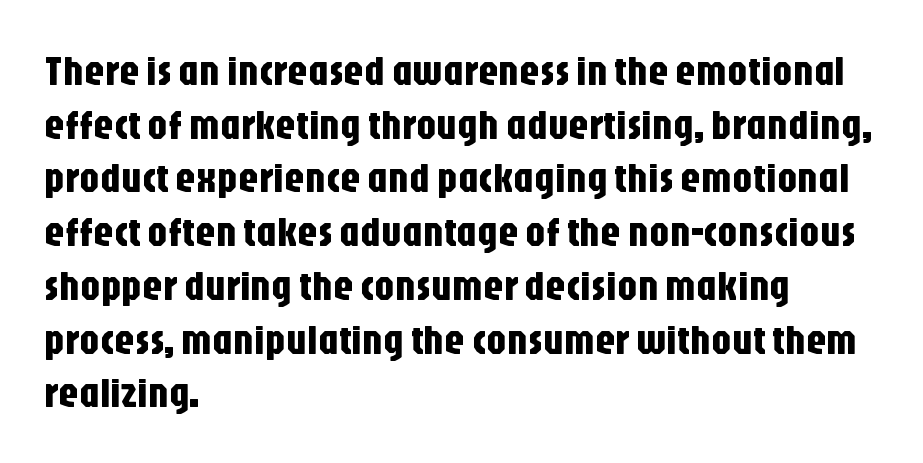
The image shows 41 px condensed sans-serif type, upright; set left-aligned, normal line spacing (1.31x), normal letter spacing, not underlined; low stroke contrast and a large x-height.
